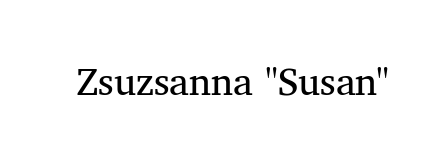
{"serif": "yes", "italic": "no", "bold": "no", "weight": "regular", "width": "normal", "stroke_contrast": "medium", "x_height": "medium", "monospaced": "no", "underline": "no", "letter_spacing": "normal", "letter_spacing_em": 0.0, "glyph_px": 39}
